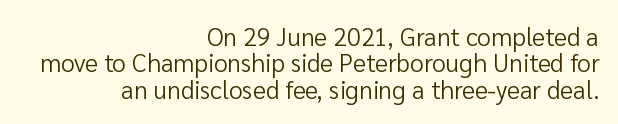
Leading is clearly below the norm, producing a dense column. If you drew a line through each stem, it would be perfectly vertical. Nothing heavy about these letters — not bold at all. Look at the tracking — it's just the regular setting, nothing added.
